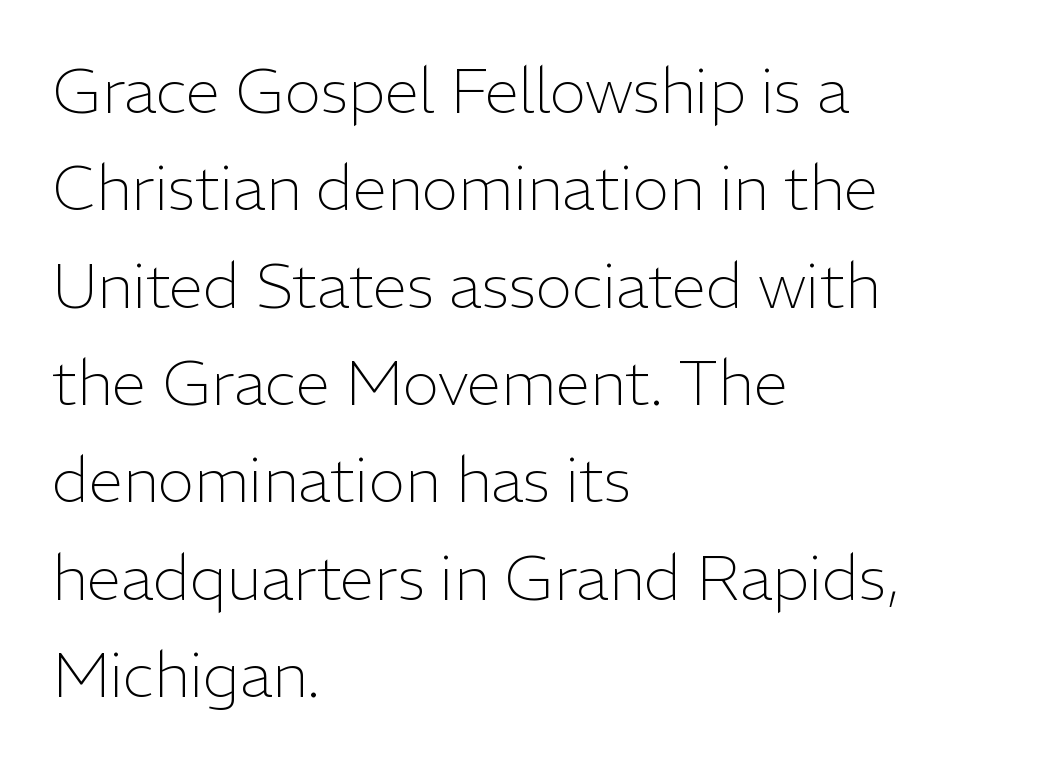
The image shows 62 px light sans-serif type, upright; set left-aligned, normal line spacing (1.57x), normal letter spacing, not underlined; low stroke contrast and a medium x-height.
